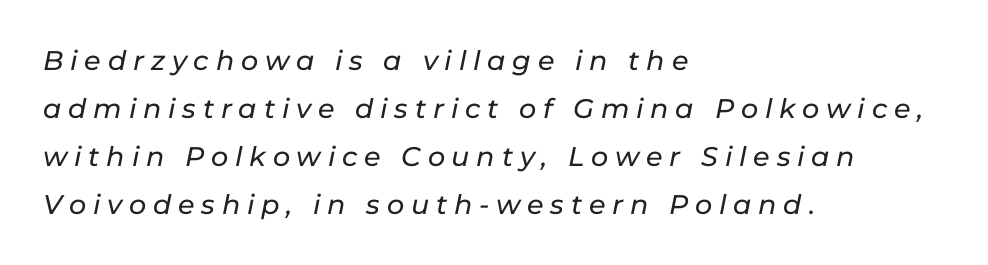
{"italic": "yes", "lean": "right", "slant_degrees": 11, "underline": "no", "align": "left", "line_spacing_ratio": 1.78, "letter_spacing": "wide", "letter_spacing_em": 0.25, "glyph_px": 27}
